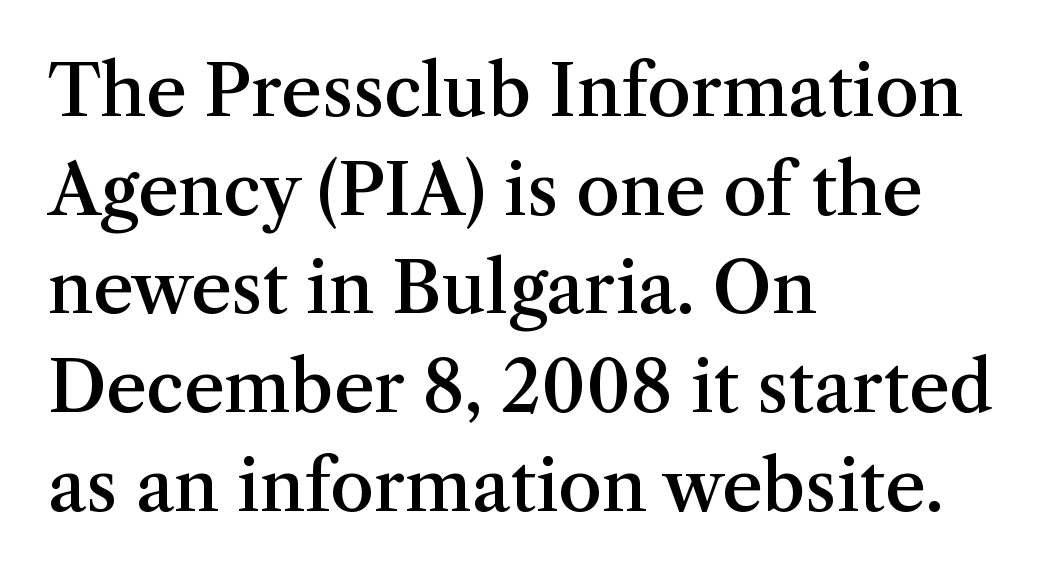
Q: Is the text bold? A: Semi-bold.
Q: Is the text italic (slanted)? A: No, it is upright.
Q: Is the typeface a serif or a sans-serif typeface? A: Serif.
Q: Is the text underlined? A: No.
Q: How is the paragraph aligned? A: Left-aligned.
Q: Is the spacing between letters normal or unusually wide? A: Normal.
Q: Is the spacing between lines tight, normal or loose? A: Normal.
Q: Width (condensed, normal, or wide)? A: Normal.
Q: Stroke contrast? A: Medium.
Q: x-height? A: Medium.
Q: Monospaced? A: No.
